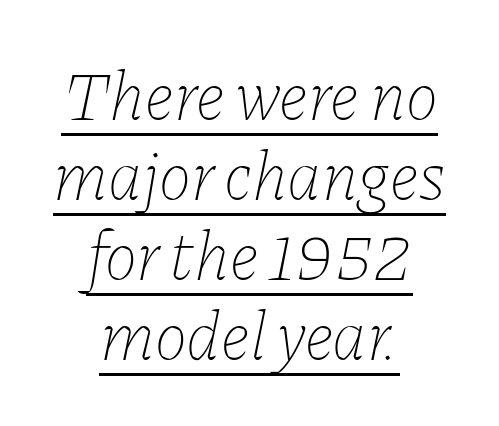
The image shows 69 px thin type, italic (leaning right); set centered, line spacing 1.16x, normal letter spacing, underlined; low stroke contrast and a medium x-height.
